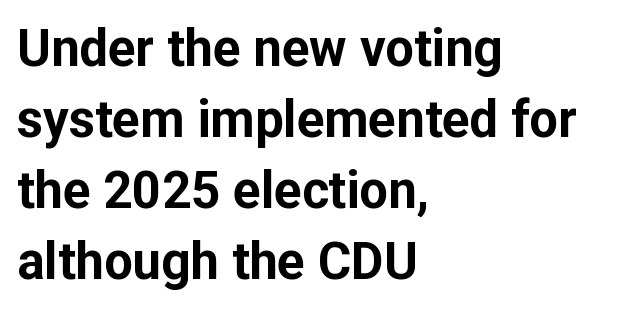
{"serif": "no", "italic": "no", "bold": "yes", "weight": "bold", "width": "normal", "stroke_contrast": "low", "x_height": "medium", "monospaced": "no", "underline": "no", "align": "left", "line_spacing": "normal", "line_spacing_ratio": 1.39, "letter_spacing": "normal", "letter_spacing_em": 0.0, "glyph_px": 51}
